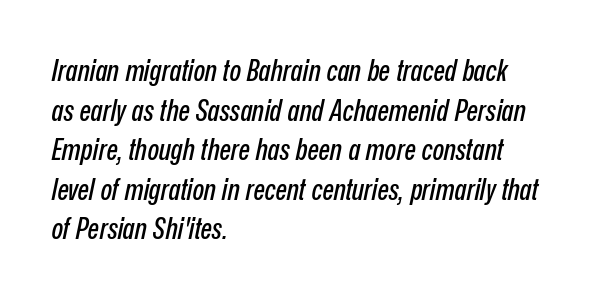
Q: Is the text italic (slanted)? A: Yes, it leans right by about 12 degrees.
Q: Is the text underlined? A: No.
Q: How is the paragraph aligned? A: Left-aligned.
Q: Is the spacing between letters normal or unusually wide? A: Normal.
Q: Is the spacing between lines tight, normal or loose? A: Normal.
Q: Width (condensed, normal, or wide)? A: Condensed.
Q: Stroke contrast? A: Low.
Q: x-height? A: Medium.
Q: Monospaced? A: No.
